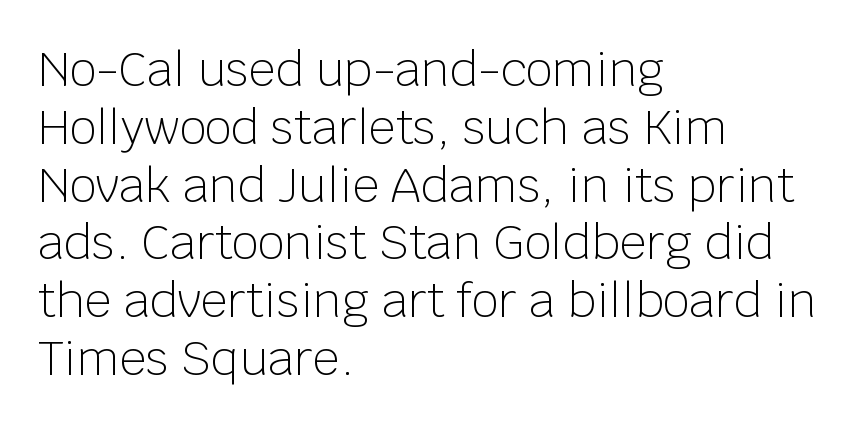
The image shows 47 px light sans-serif type, upright; set left-aligned, line spacing 1.23x, normal letter spacing, not underlined; low stroke contrast and a large x-height.
